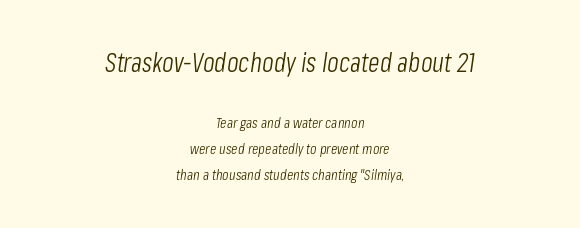
These two chunks differ in scale, with the top chunk taking the larger measure. The passage is arranged like a title page — every line centered. The face used here has a pronounced slope to its letters. Clear beneath every line of the passage. The line texture is even and compact thanks to regular tracking.
